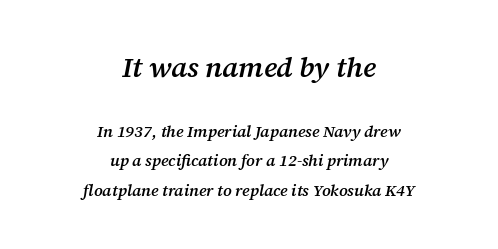
Q: Is the text bold? A: Semi-bold.
Q: Is the text italic (slanted)? A: Yes, it leans right by about 12 degrees.
Q: Is the typeface a serif or a sans-serif typeface? A: Serif.
Q: Is the text underlined? A: No.
Q: How is the paragraph aligned? A: Centered.
Q: Is the spacing between letters normal or unusually wide? A: Normal.
Q: Which block of text is set in a larger size, the first (top) or the second (bottom)? A: The first (top) one.
Q: Width (condensed, normal, or wide)? A: Normal.
Q: Stroke contrast? A: Medium.
Q: x-height? A: Medium.
Q: Monospaced? A: No.
